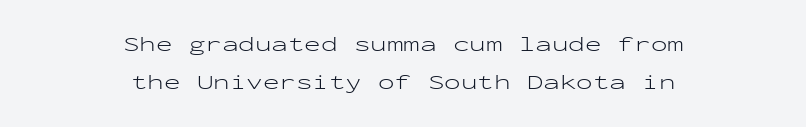
The image shows 22 px text type, upright; set centered, line spacing 1.74x, normal letter spacing, not underlined.
